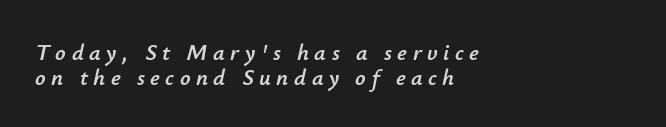
Whoever set this chose condensed vertical rhythm over breathing room. The words here are not underlined. The paragraph shown leans on its left margin. The type is letterspaced generously, with wide tracking. Italic? Definitely — the glyphs are oblique.
